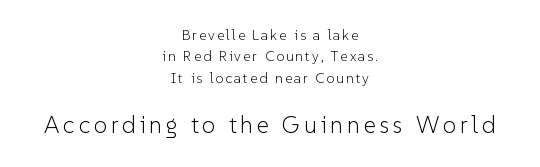
The axis of the letterforms is exactly vertical. Between these two stacked blocks, the lower one wins on size. Successive baselines arrive at the customary interval. The letterforms sit at book weight or below. A bare baseline throughout the passage. Layout note: lines centered.
